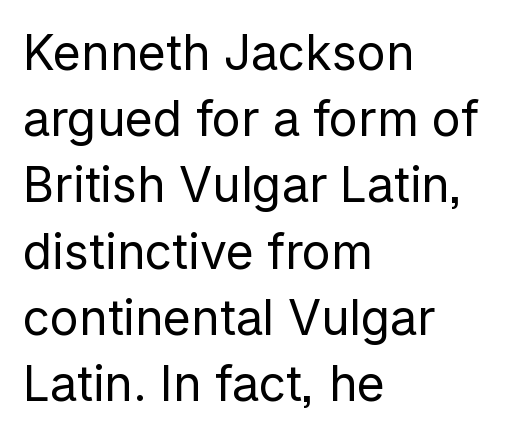
Q: Is the text bold? A: No.
Q: Is the text italic (slanted)? A: No, it is upright.
Q: Is the typeface a serif or a sans-serif typeface? A: Sans-serif.
Q: Is the text underlined? A: No.
Q: How is the paragraph aligned? A: Left-aligned.
Q: Is the spacing between letters normal or unusually wide? A: Normal.
Q: Is the spacing between lines tight, normal or loose? A: Normal.
Q: Width (condensed, normal, or wide)? A: Normal.
Q: Stroke contrast? A: Low.
Q: x-height? A: Medium.
Q: Monospaced? A: No.
